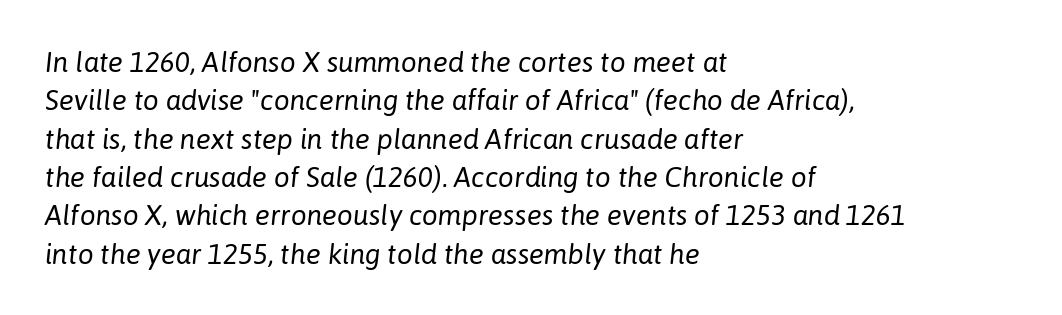
Q: Is the text bold? A: No.
Q: Is the text italic (slanted)? A: Yes, it leans right by about 6 degrees.
Q: Is the text underlined? A: No.
Q: How is the paragraph aligned? A: Left-aligned.
Q: Is the spacing between letters normal or unusually wide? A: Normal.
Q: Is the spacing between lines tight, normal or loose? A: Normal.
Q: Width (condensed, normal, or wide)? A: Normal.
Q: Stroke contrast? A: Low.
Q: x-height? A: Medium.
Q: Monospaced? A: No.
